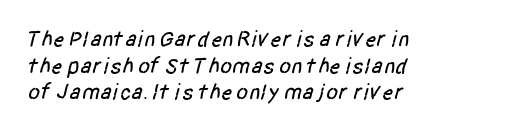
Left-aligned paragraph, ragged on the right. Descenders are the only things crossing below the line. A typesetter would call this zero additional tracking.
